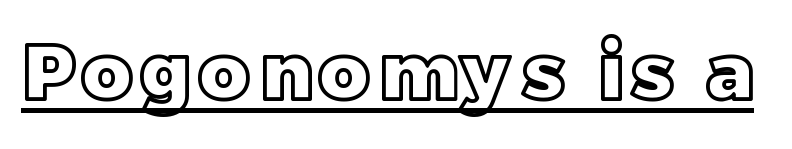
{"italic": "no", "width": "normal", "x_height": "large", "monospaced": "no", "underline": "yes", "glyph_px": 77}
